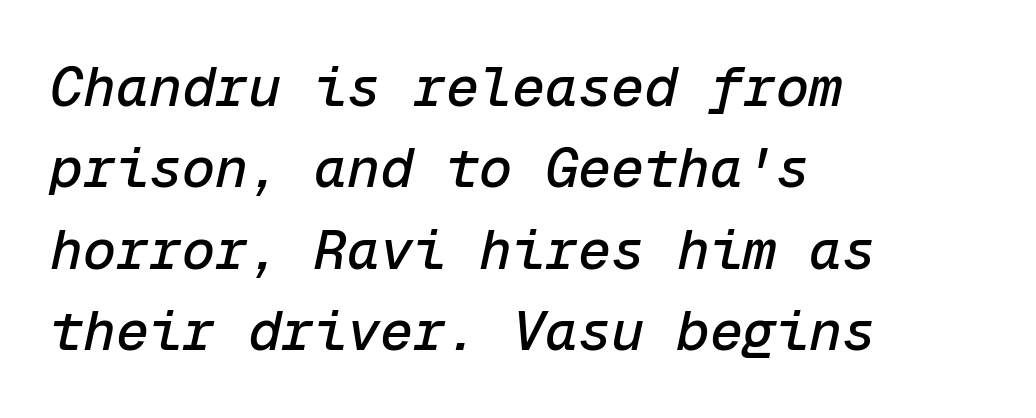
{"italic": "yes", "lean": "right", "slant_degrees": 12, "width": "normal", "stroke_contrast": "low", "x_height": "medium", "monospaced": "yes", "underline": "no", "align": "left", "line_spacing": "normal", "line_spacing_ratio": 1.48, "letter_spacing": "normal", "letter_spacing_em": 0.0, "glyph_px": 55}
